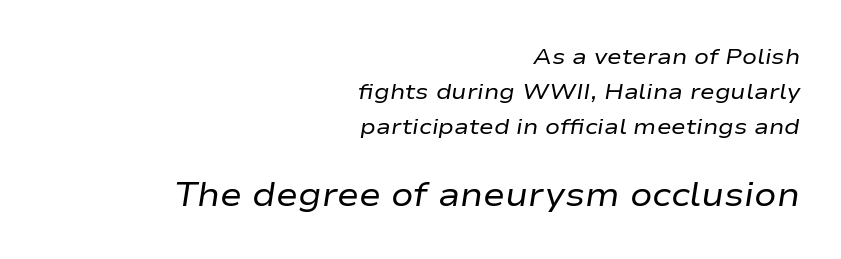
{"italic": "yes", "lean": "right", "slant_degrees": 9, "bold": "no", "weight": "regular", "width": "wide", "stroke_contrast": "low", "x_height": "medium", "monospaced": "no", "underline": "no", "align": "right", "line_spacing": "normal", "line_spacing_ratio": 1.58, "letter_spacing": "normal", "letter_spacing_em": 0.0, "larger_block": "second", "size_ratio": 1.5, "glyph_px": 33}
